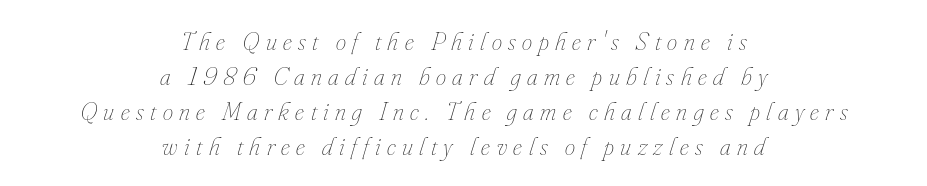
Q: Is the text bold? A: No.
Q: Is the text italic (slanted)? A: Yes, it leans right by about 16 degrees.
Q: Is the text underlined? A: No.
Q: How is the paragraph aligned? A: Centered.
Q: Is the spacing between letters normal or unusually wide? A: Unusually wide.
Q: Is the spacing between lines tight, normal or loose? A: Normal.
